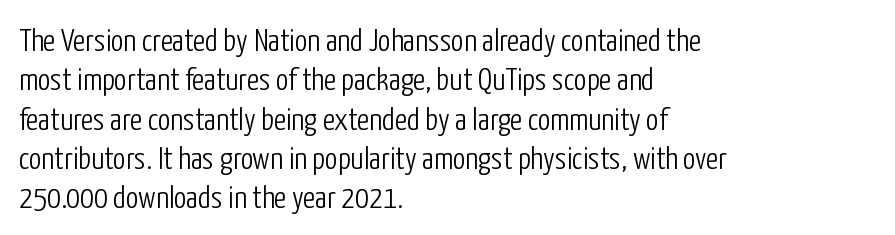
The face used here is rendered with its standard letterfit. The letters stand upright; this is a roman face. Only glyphs here, with clear space below each row. The cut favours lightness, reaching ordinary text weight at its darkest.
